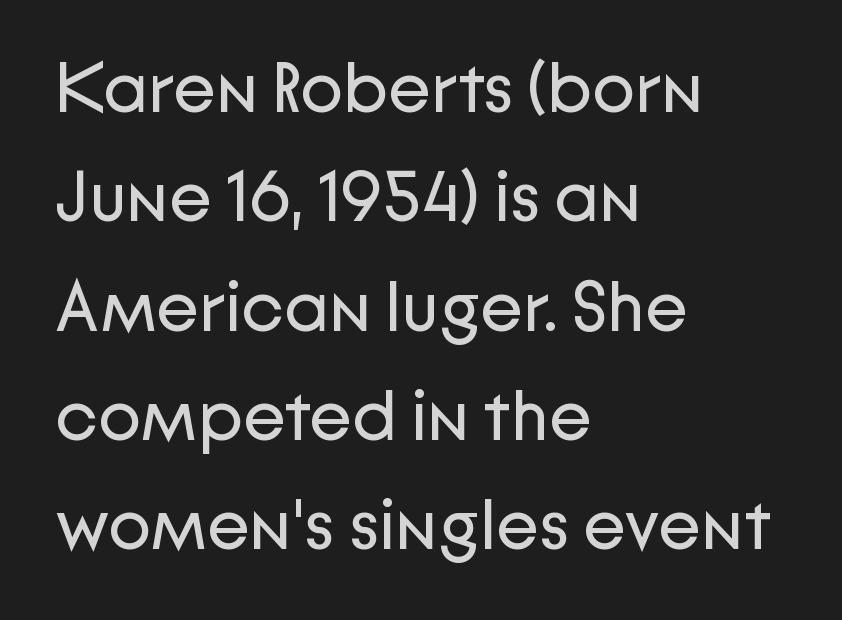
The image shows 71 px regular-weight sans-serif type, upright; set left-aligned, normal line spacing (1.54x), normal letter spacing, not underlined; low stroke contrast and a medium x-height.
